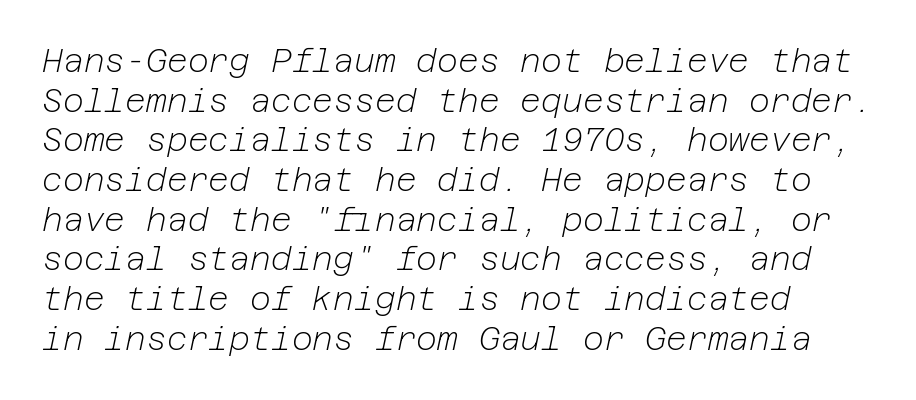
Plain, unruled lines of type. Here the glyphs are tracked normally, forming tight word shapes. Short and long lines alike share a common starting point at left. There's an unmistakable incline to the writing here.
